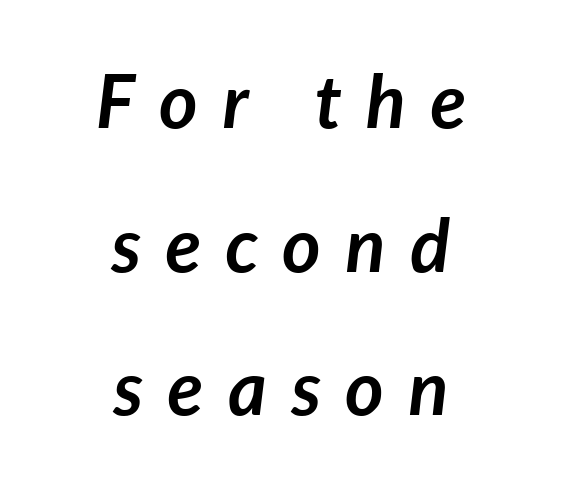
Q: Is the text bold? A: Yes.
Q: Is the text italic (slanted)? A: Yes, it leans right by about 7 degrees.
Q: Is the text underlined? A: No.
Q: How is the paragraph aligned? A: Centered.
Q: Is the spacing between letters normal or unusually wide? A: Unusually wide.
Q: Is the spacing between lines tight, normal or loose? A: Loose.
Q: Width (condensed, normal, or wide)? A: Normal.
Q: Stroke contrast? A: Low.
Q: x-height? A: Medium.
Q: Monospaced? A: No.
